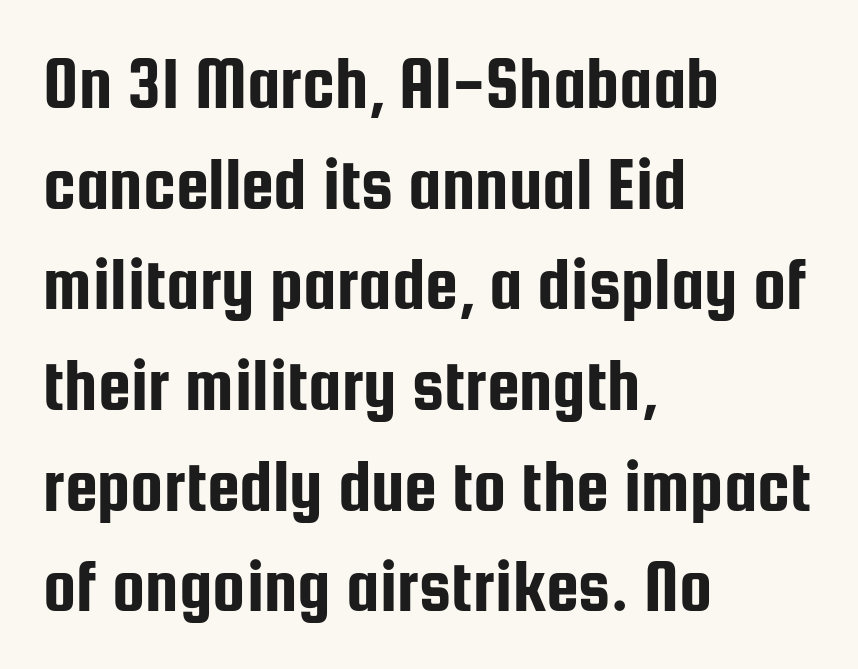
These lines were composed using upright roman letters. A student would call this left alignment; a typographer would say flush left, rag right. The designer went with a sans here, leaving each stem footless. Look at the tracking — it's just the regular setting, nothing added. Summary of vertical rhythm: regular, with standard interline spacing. The rendering uses natural spacing where letterforms have individual widths.
